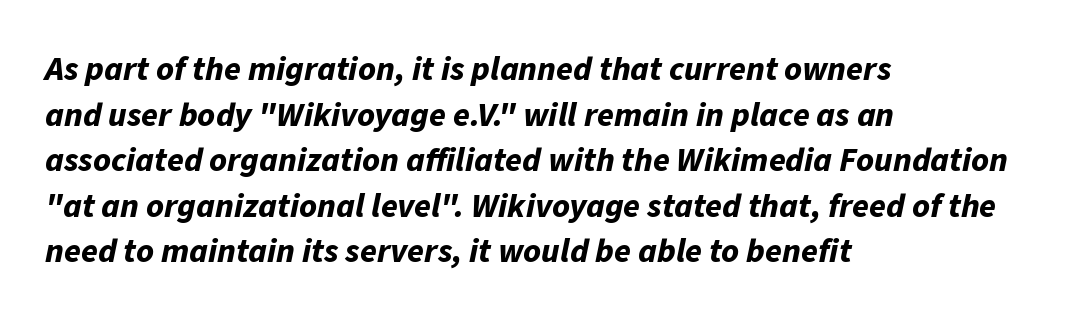
Q: Is the text bold? A: Yes.
Q: Is the text italic (slanted)? A: Yes, it leans right by about 11 degrees.
Q: Is the text underlined? A: No.
Q: How is the paragraph aligned? A: Left-aligned.
Q: Is the spacing between letters normal or unusually wide? A: Normal.
Q: Is the spacing between lines tight, normal or loose? A: Normal.
Q: Width (condensed, normal, or wide)? A: Normal.
Q: Stroke contrast? A: Low.
Q: x-height? A: Medium.
Q: Monospaced? A: No.
